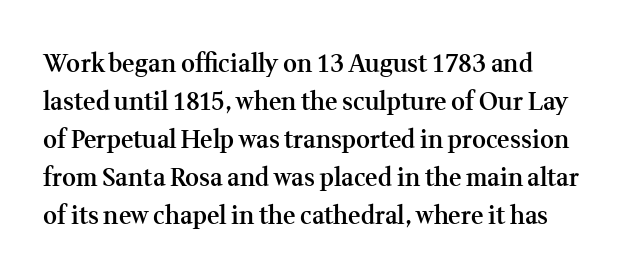
{"italic": "no", "bold": "semi", "underline": "no", "line_spacing": "normal", "line_spacing_ratio": 1.58, "letter_spacing": "normal", "letter_spacing_em": 0.0, "glyph_px": 24}
